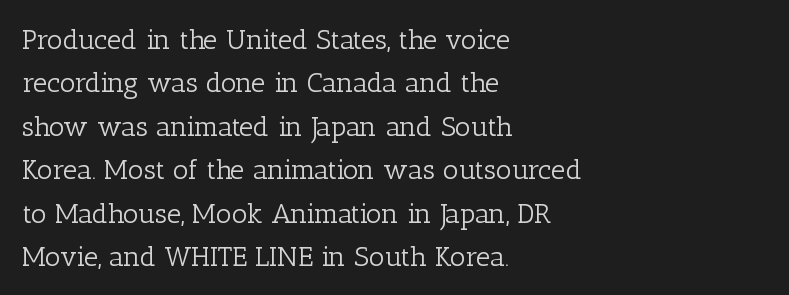
This sample uses plain, unmodified letter spacing. The lines in this sample share a left origin and differ only in where they stop. The rendering uses natural spacing where letterforms have individual widths. This sample uses a serif face. Compared with typical paragraphs, the rows here are spaced about the same.
